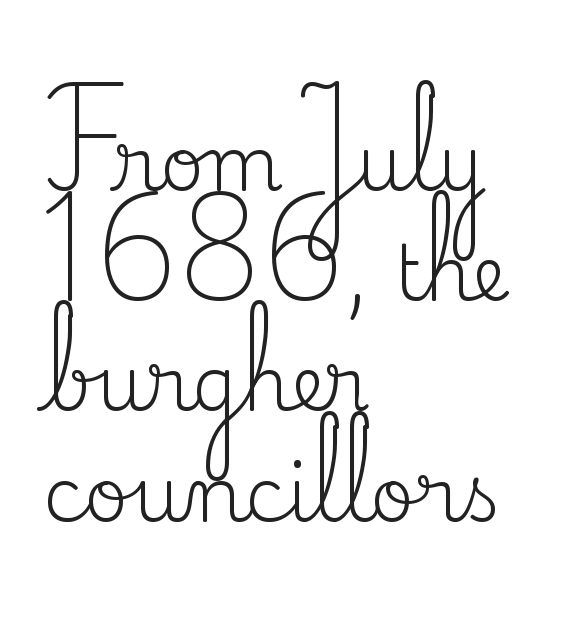
{"serif": "yes", "italic": "no", "bold": "no", "weight": "regular", "width": "normal", "stroke_contrast": "medium", "x_height": "small", "monospaced": "no", "underline": "no", "align": "left", "line_spacing": "normal", "line_spacing_ratio": 1.45, "letter_spacing": "normal", "letter_spacing_em": 0.0, "glyph_px": 76}
